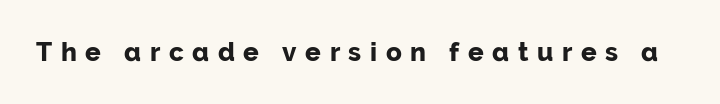
Q: Is the text bold? A: Yes.
Q: Is the text italic (slanted)? A: No, it is upright.
Q: Is the text underlined? A: No.
Q: Is the spacing between letters normal or unusually wide? A: Unusually wide.
